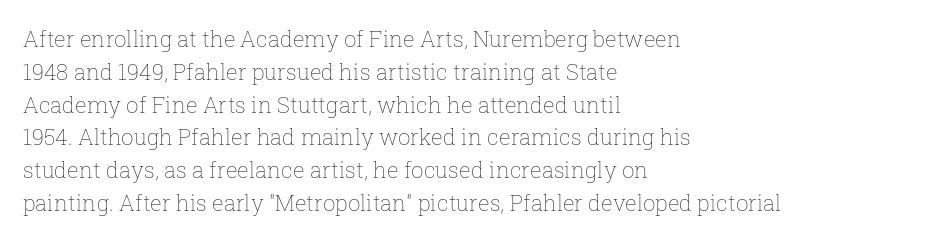
Q: Is the text bold? A: No.
Q: Is the text italic (slanted)? A: No, it is upright.
Q: Is the text underlined? A: No.
Q: How is the paragraph aligned? A: Left-aligned.
Q: Is the spacing between letters normal or unusually wide? A: Normal.
Q: Is the spacing between lines tight, normal or loose? A: Normal.
